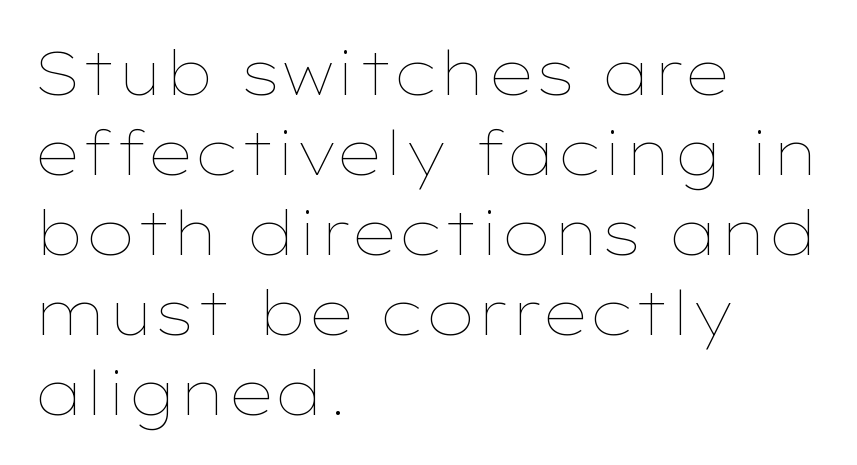
Think of a printed novel: that variable character pitch is what you see here. Quick note: not italic, upright. This sample keeps an unexceptional amount of space between lines. Observe the ordinary spacing: letters are neighbours, not strangers. Check under the words: just untouched page. The setting favours the left margin, as ordinary paragraphs usually do.
